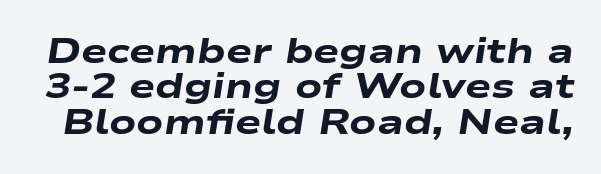
Is this a fixed-width face? No — the glyphs have proportional, varying widths. Strokes here are thick enough to call this a true bold. Inter-character spacing is left at the font's built-in metrics. Rule under the text: the space is simply empty.
